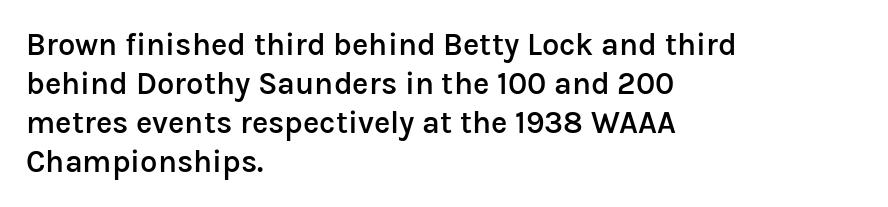
{"serif": "no", "italic": "no", "bold": "semi", "weight": "semibold", "width": "normal", "stroke_contrast": "low", "x_height": "medium", "monospaced": "no", "underline": "no", "align": "left", "line_spacing": "normal", "line_spacing_ratio": 1.26, "letter_spacing": "normal", "letter_spacing_em": 0.0, "glyph_px": 31}
